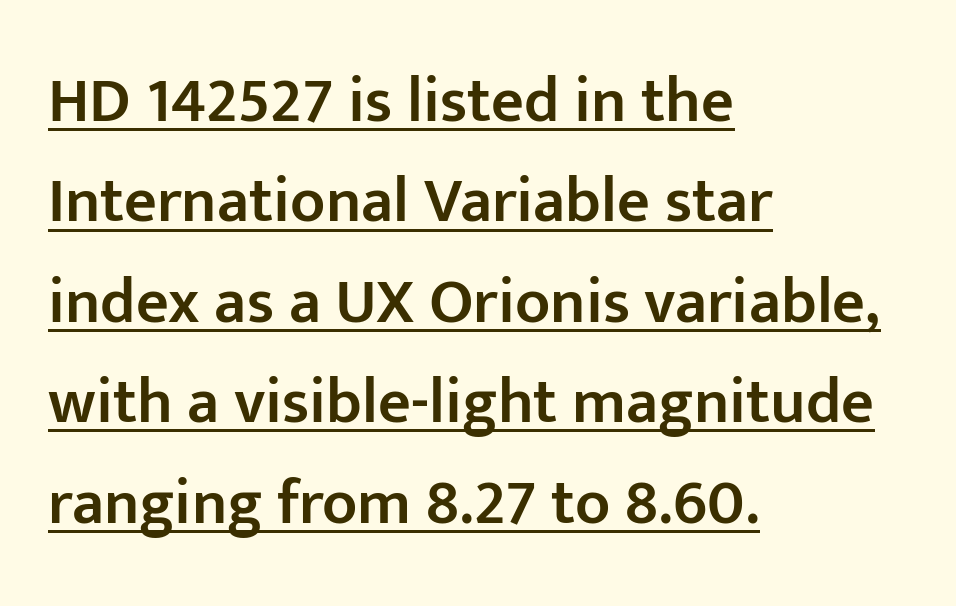
{"serif": "no", "italic": "no", "bold": "semi", "weight": "semibold", "width": "normal", "stroke_contrast": "low", "x_height": "medium", "monospaced": "no", "underline": "yes", "align": "left", "line_spacing": "normal", "line_spacing_ratio": 1.57, "letter_spacing": "normal", "letter_spacing_em": 0.0, "glyph_px": 64}
